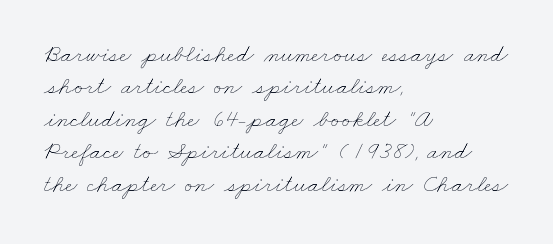
The image shows 25 px text type; set left-aligned, normal line spacing (1.3x), normal letter spacing, not underlined.
